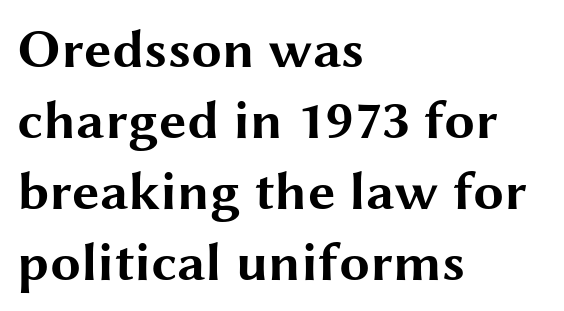
{"serif": "no", "italic": "no", "bold": "yes", "weight": "bold", "width": "wide", "stroke_contrast": "medium", "x_height": "medium", "monospaced": "no", "underline": "no", "align": "left", "line_spacing": "normal", "line_spacing_ratio": 1.29, "letter_spacing": "normal", "letter_spacing_em": 0.0, "glyph_px": 55}
